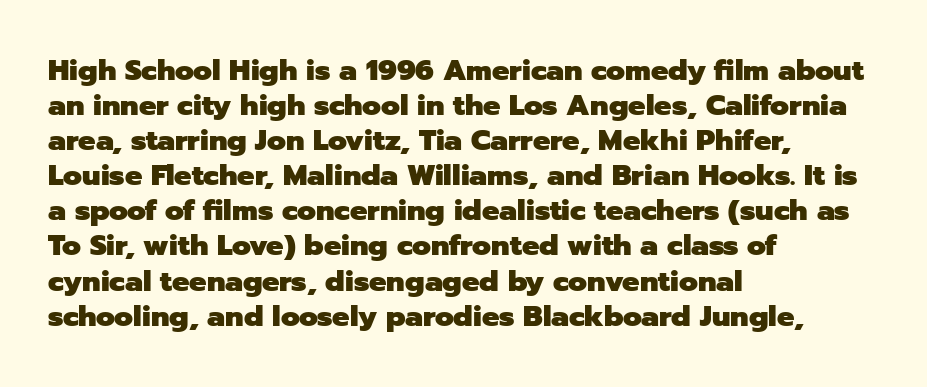
{"serif": "no", "italic": "no", "bold": "yes", "weight": "heavy", "width": "normal", "stroke_contrast": "low", "x_height": "medium", "monospaced": "no", "underline": "no", "align": "left", "line_spacing_ratio": 1.21, "letter_spacing": "normal", "letter_spacing_em": 0.0, "glyph_px": 29}
